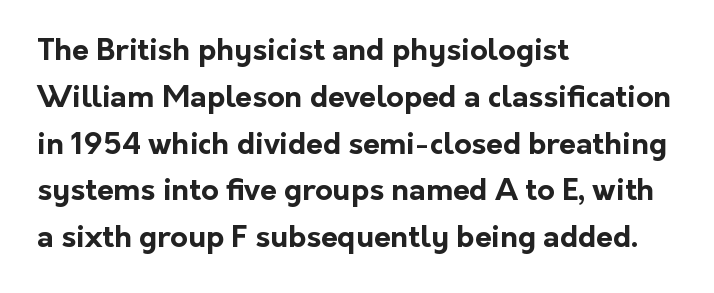
The image shows 30 px bold sans-serif type, upright; set left-aligned, normal line spacing (1.56x), normal letter spacing, not underlined; low stroke contrast and a medium x-height.
